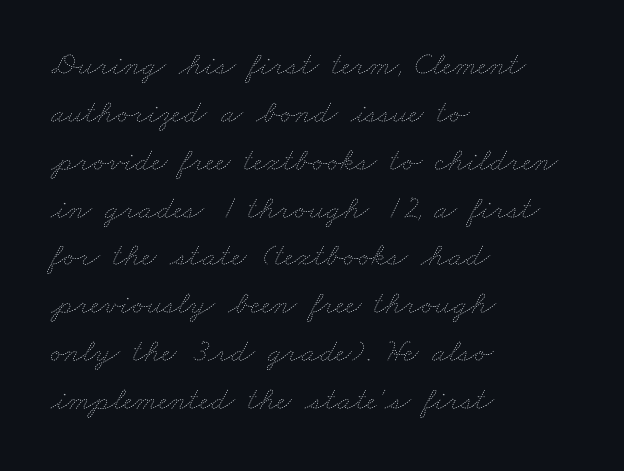
{"bold": "no", "weight": "thin", "width": "wide", "stroke_contrast": "low", "x_height": "small", "monospaced": "no", "underline": "no", "align": "left", "line_spacing": "normal", "line_spacing_ratio": 1.45, "letter_spacing": "normal", "letter_spacing_em": 0.0, "glyph_px": 33}
